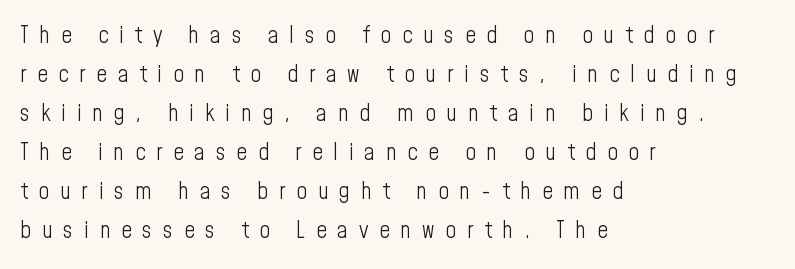
Q: Is the text bold? A: No.
Q: Is the text italic (slanted)? A: No, it is upright.
Q: Is the text underlined? A: No.
Q: How is the paragraph aligned? A: Left-aligned.
Q: Is the spacing between letters normal or unusually wide? A: Unusually wide.
Q: Is the spacing between lines tight, normal or loose? A: Normal.
